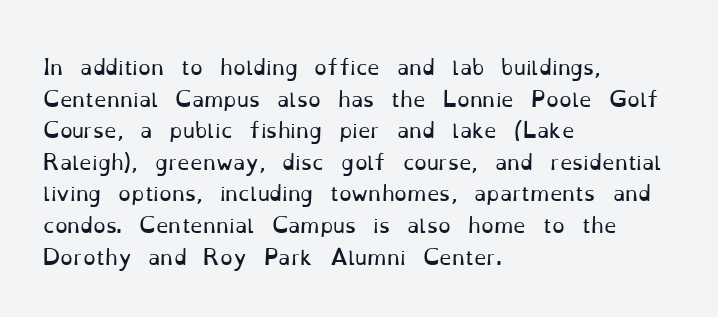
The image shows 20 px text type, upright; set left-aligned, normal line spacing (1.58x), normal letter spacing, not underlined.
